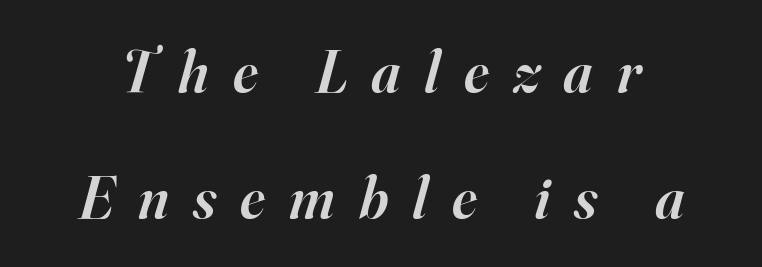
{"serif": "yes", "italic": "yes", "lean": "right", "slant_degrees": 16, "bold": "semi", "weight": "semibold", "width": "normal", "stroke_contrast": "high", "x_height": "small", "monospaced": "no", "underline": "no", "line_spacing": "loose", "line_spacing_ratio": 2.1, "letter_spacing": "wide", "letter_spacing_em": 0.4, "glyph_px": 60}
